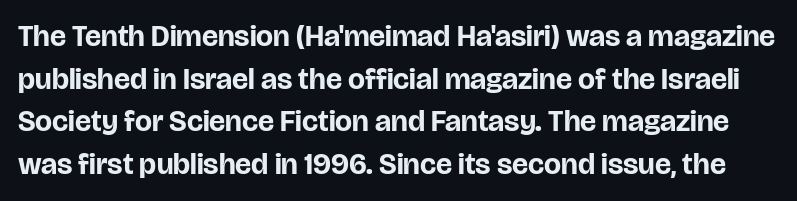
Q: Is the text bold? A: Yes.
Q: Is the text italic (slanted)? A: No, it is upright.
Q: Is the typeface a serif or a sans-serif typeface? A: Sans-serif.
Q: Is the text underlined? A: No.
Q: Is the spacing between letters normal or unusually wide? A: Normal.
Q: Is the spacing between lines tight, normal or loose? A: Normal.
Q: Width (condensed, normal, or wide)? A: Normal.
Q: Stroke contrast? A: Low.
Q: x-height? A: Large.
Q: Monospaced? A: No.
